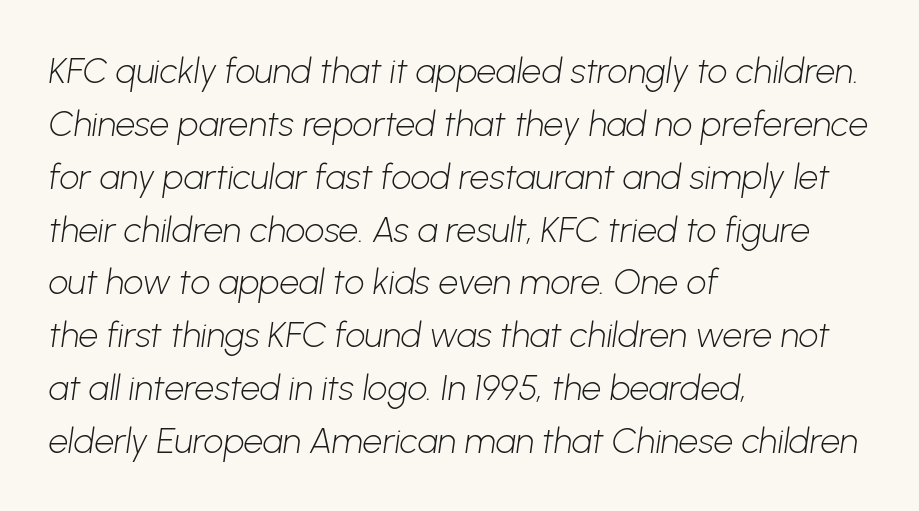
The image shows 35 px light sans-serif type; set left-aligned, normal line spacing (1.51x), normal letter spacing, not underlined; low stroke contrast and a medium x-height.
